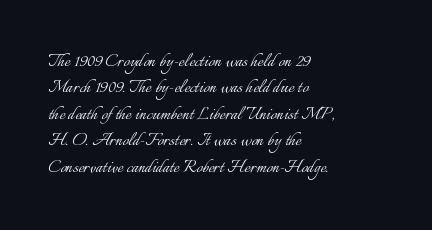
The image shows 22 px text type; set left-aligned, line spacing 1.2x, normal letter spacing, not underlined.
